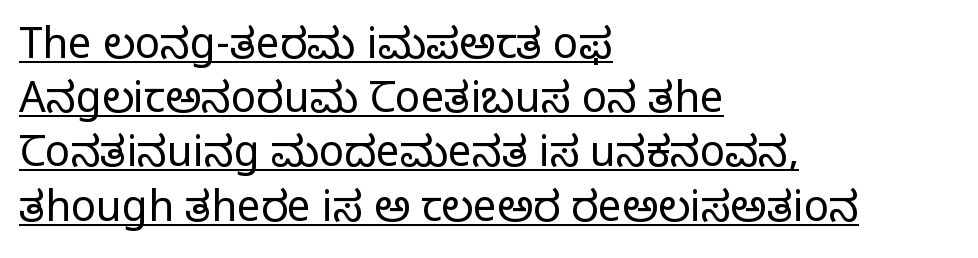
Where is the straight margin? On the left. Is this a fixed-width face? No — the glyphs have proportional, varying widths. Every character sits straight up, as roman type does. The passage shown is not bold in any degree. Line spacing here is normal.
